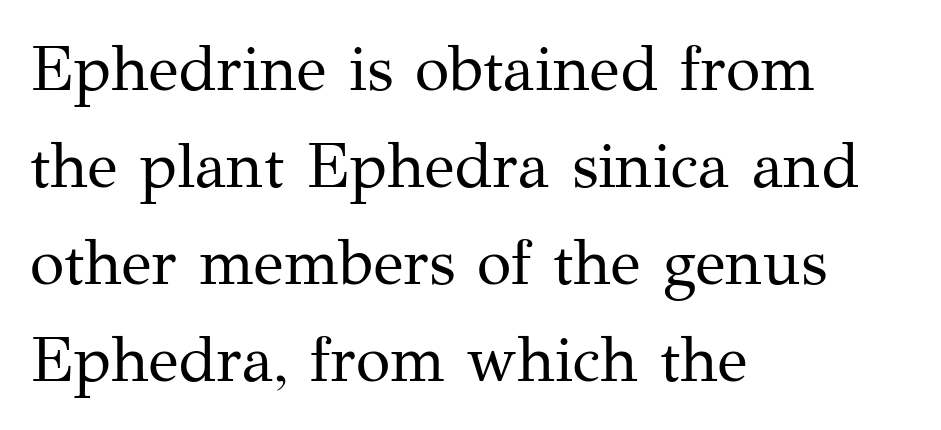
The rendering shows small feet on the letterforms — a serif design. How would I describe the line gaps? Plain and ordinary. Varying glyph widths throughout — classic text-font behaviour. No italicization has been applied; the sample stays upright. The type is set solid horizontally, with unmodified tracking.
